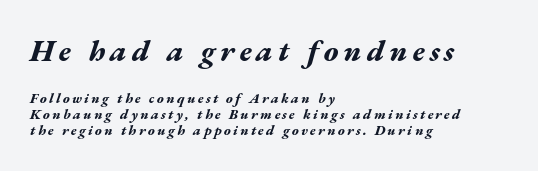
The image shows 30 px bold, wide type, italic (leaning right); set left-aligned, tight line spacing (1.14x), not underlined; the first (top) block is 2.14x larger; medium stroke contrast and a medium x-height.
